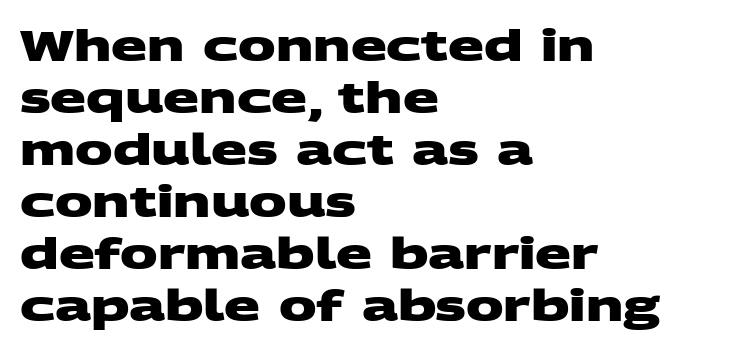
{"serif": "no", "bold": "yes", "weight": "heavy", "width": "wide", "stroke_contrast": "medium", "x_height": "large", "monospaced": "no", "underline": "no", "align": "left", "line_spacing_ratio": 1.24, "letter_spacing": "normal", "letter_spacing_em": 0.0, "glyph_px": 42}
